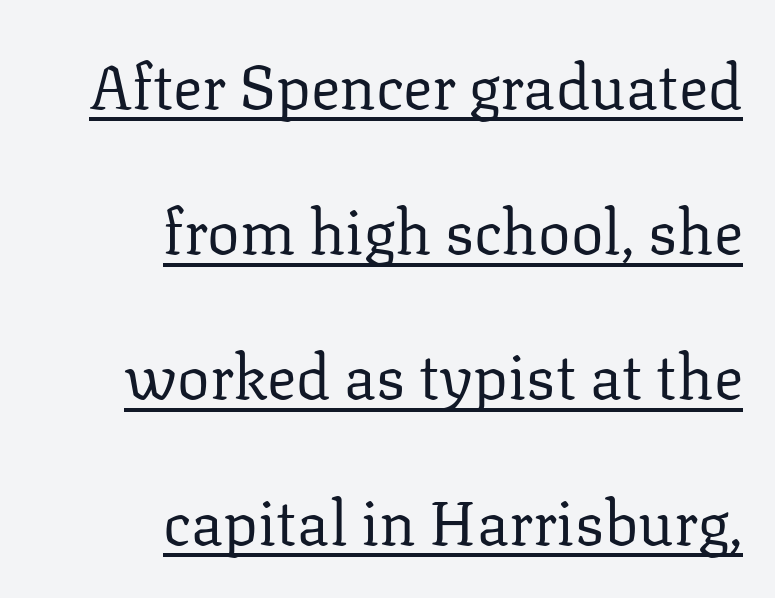
{"serif": "yes", "italic": "no", "bold": "no", "weight": "regular", "width": "normal", "stroke_contrast": "low", "x_height": "medium", "monospaced": "no", "underline": "yes", "align": "right", "line_spacing": "loose", "line_spacing_ratio": 2.38, "letter_spacing": "normal", "letter_spacing_em": 0.0, "glyph_px": 61}
